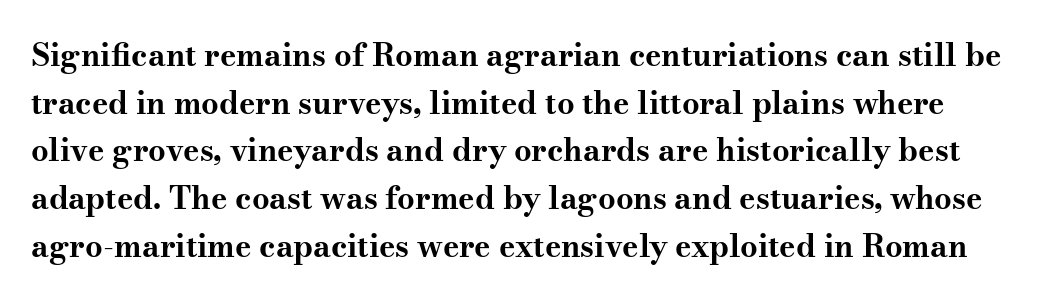
{"serif": "yes", "italic": "no", "bold": "yes", "weight": "bold", "width": "wide", "stroke_contrast": "medium", "x_height": "small", "monospaced": "no", "underline": "no", "line_spacing": "normal", "line_spacing_ratio": 1.54, "letter_spacing": "normal", "letter_spacing_em": 0.0, "glyph_px": 31}
